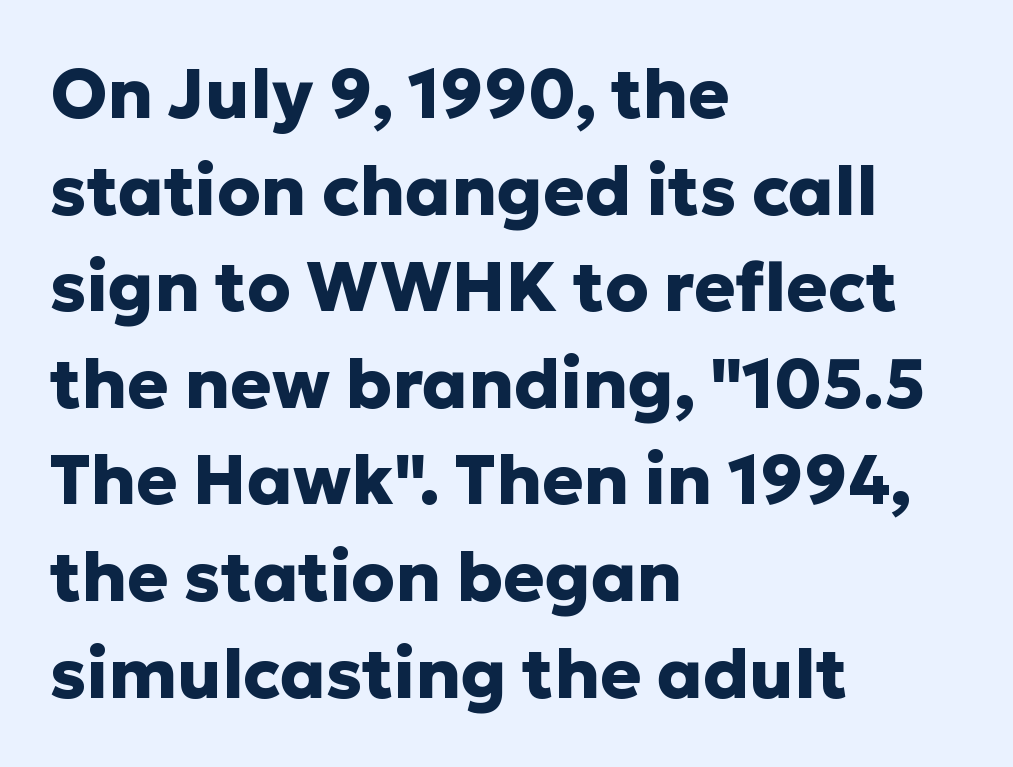
Q: Is the text bold? A: Yes.
Q: Is the text italic (slanted)? A: No, it is upright.
Q: Is the typeface a serif or a sans-serif typeface? A: Sans-serif.
Q: Is the text underlined? A: No.
Q: How is the paragraph aligned? A: Left-aligned.
Q: Is the spacing between letters normal or unusually wide? A: Normal.
Q: Is the spacing between lines tight, normal or loose? A: Normal.
Q: Width (condensed, normal, or wide)? A: Normal.
Q: Stroke contrast? A: Low.
Q: x-height? A: Medium.
Q: Monospaced? A: No.
